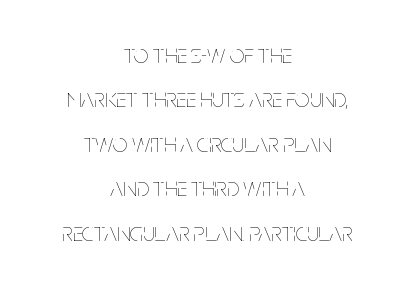
The image shows 26 px text type, upright; set centered, line spacing 1.71x, normal letter spacing, not underlined.
